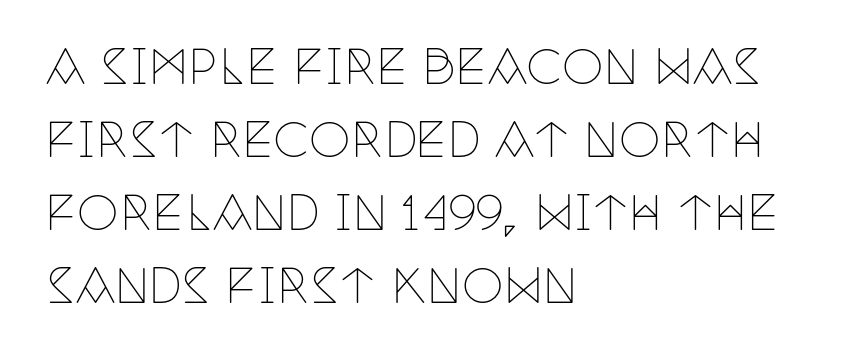
The strip under each line holds only bare page. Stems here are at most as thick as an everyday book face. Proportional: the letters do not fall into vertical columns. Notice how the stems are strictly vertical — no italics here. The paragraph shown leans on its left margin. Is this a sans? No — the strokes have serifs.
